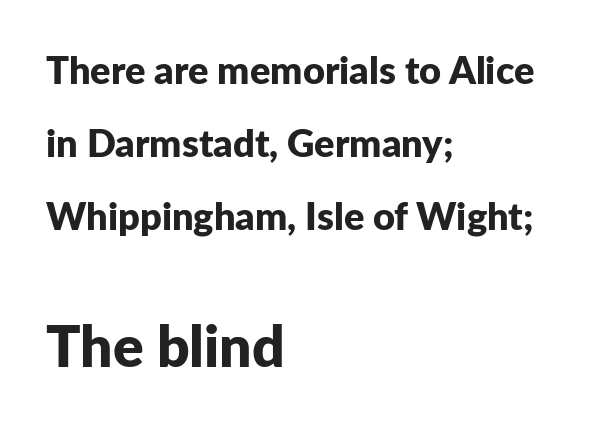
Which of the two is more prominent by size? The second, at the bottom. How would I describe the line gaps? Wide and relaxed. These lines are set flush left with a ragged right edge. In terms of posture, this sample is upright.
